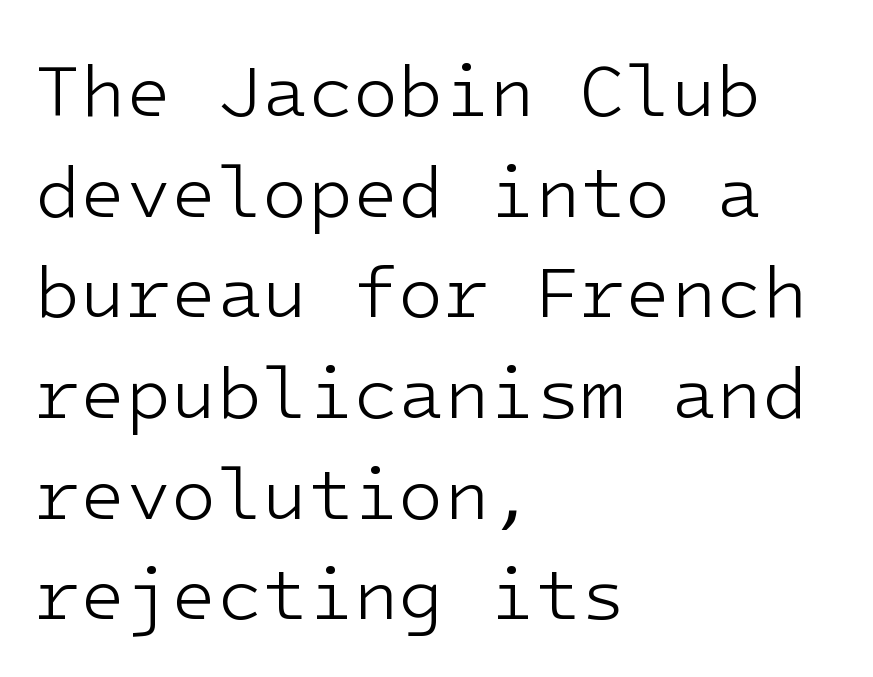
A classic flush-left, rag-right setting is used for this passage. Tracking value appears to be zero — textbook default spacing. Underline: absent. A typesetter would call this leading conventional body-copy spacing. Stroke terminals: plain, sans-serif. Vertical stems look standard width or narrower in stroke.
